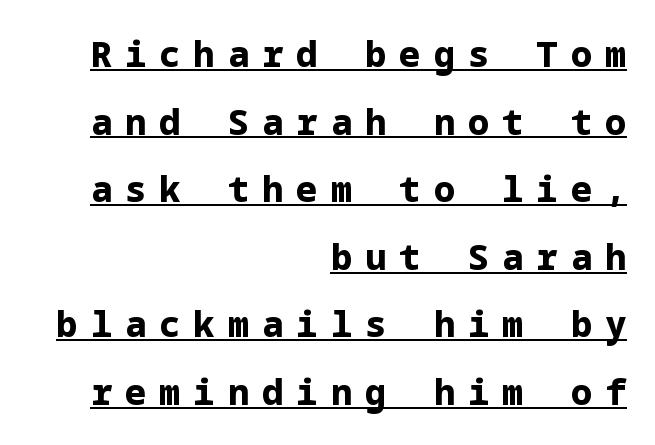
{"serif": "no", "italic": "no", "bold": "yes", "weight": "bold", "width": "normal", "stroke_contrast": "low", "x_height": "medium", "underline": "yes", "align": "right", "line_spacing": "loose", "line_spacing_ratio": 1.93, "letter_spacing": "wide", "letter_spacing_em": 0.38, "glyph_px": 35}
